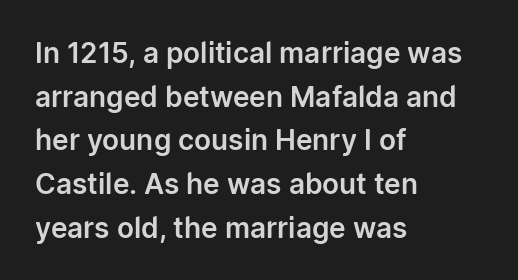
Q: Is the text italic (slanted)? A: No, it is upright.
Q: Is the typeface a serif or a sans-serif typeface? A: Sans-serif.
Q: Is the text underlined? A: No.
Q: How is the paragraph aligned? A: Left-aligned.
Q: Is the spacing between letters normal or unusually wide? A: Normal.
Q: Is the spacing between lines tight, normal or loose? A: Normal.
Q: Width (condensed, normal, or wide)? A: Normal.
Q: Stroke contrast? A: Low.
Q: x-height? A: Medium.
Q: Monospaced? A: No.
